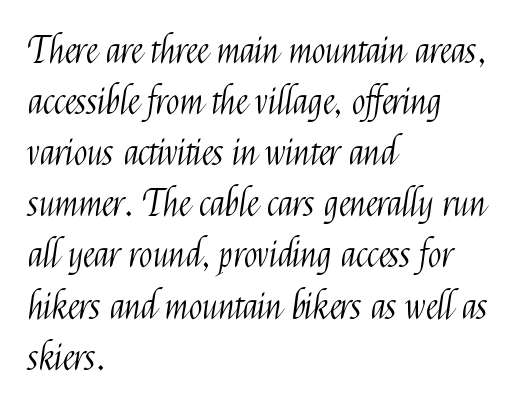
The image shows 36 px light, condensed sans-serif type; set left-aligned, normal line spacing (1.42x), normal letter spacing, not underlined; medium stroke contrast and a medium x-height.
